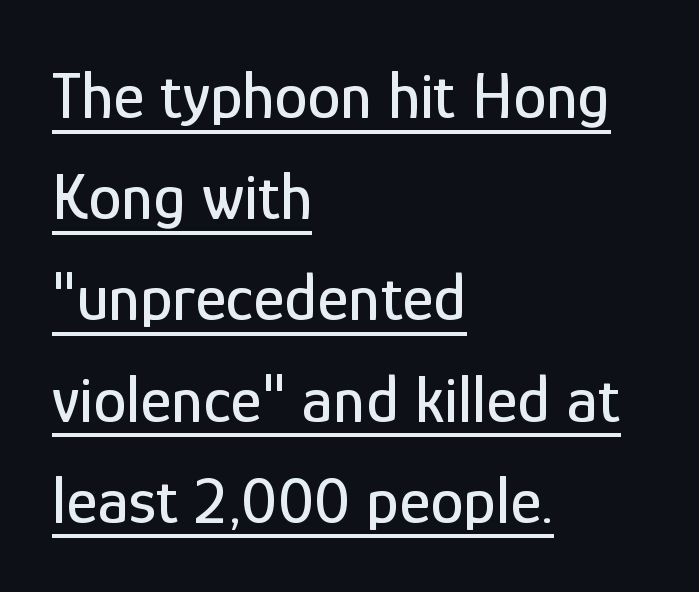
Q: Is the text italic (slanted)? A: No, it is upright.
Q: Is the typeface a serif or a sans-serif typeface? A: Sans-serif.
Q: Is the text underlined? A: Yes.
Q: How is the paragraph aligned? A: Left-aligned.
Q: Is the spacing between letters normal or unusually wide? A: Normal.
Q: Is the spacing between lines tight, normal or loose? A: Normal.
Q: Width (condensed, normal, or wide)? A: Condensed.
Q: Stroke contrast? A: Low.
Q: x-height? A: Medium.
Q: Monospaced? A: No.
